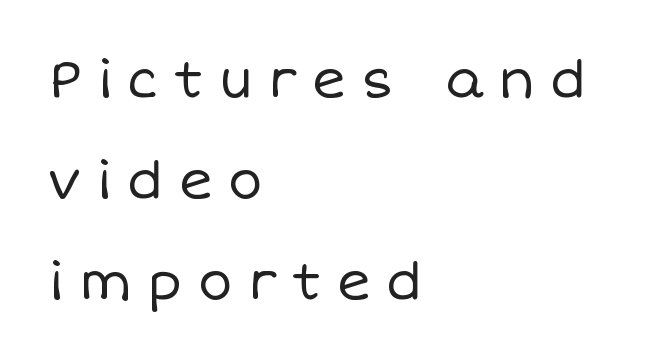
{"italic": "no", "bold": "no", "weight": "regular", "width": "normal", "stroke_contrast": "low", "x_height": "large", "monospaced": "no", "underline": "no", "align": "left", "line_spacing": "loose", "line_spacing_ratio": 1.94, "letter_spacing": "wide", "letter_spacing_em": 0.29, "glyph_px": 52}
